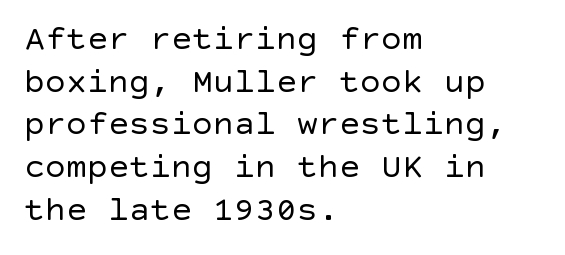
{"serif": "no", "italic": "no", "bold": "no", "weight": "regular", "width": "normal", "x_height": "large", "underline": "no", "align": "left", "line_spacing_ratio": 1.22, "letter_spacing": "normal", "letter_spacing_em": 0.0, "glyph_px": 35}
